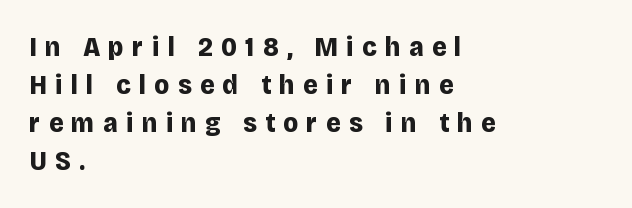
{"serif": "no", "italic": "no", "bold": "yes", "weight": "bold", "width": "normal", "stroke_contrast": "low", "x_height": "large", "monospaced": "no", "underline": "no", "align": "left", "line_spacing": "normal", "line_spacing_ratio": 1.36, "letter_spacing": "wide", "letter_spacing_em": 0.3, "glyph_px": 28}
